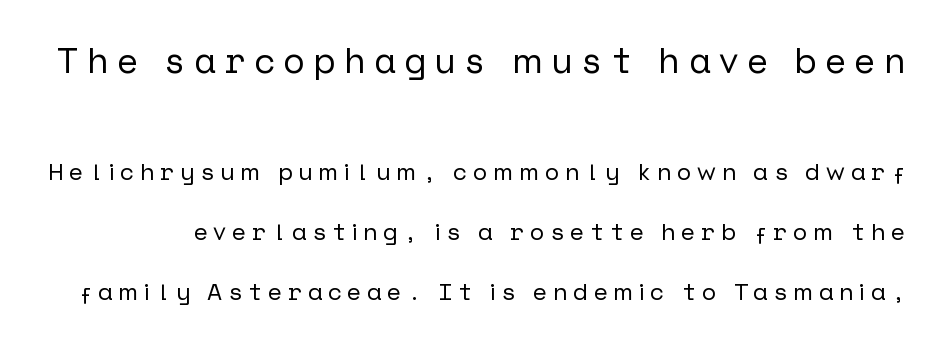
Q: Is the text italic (slanted)? A: No, it is upright.
Q: Is the typeface a serif or a sans-serif typeface? A: Sans-serif.
Q: Is the text underlined? A: No.
Q: Is the spacing between letters normal or unusually wide? A: Unusually wide.
Q: Is the spacing between lines tight, normal or loose? A: Loose.
Q: Which block of text is set in a larger size, the first (top) or the second (bottom)? A: The first (top) one.
Q: Width (condensed, normal, or wide)? A: Normal.
Q: Stroke contrast? A: Low.
Q: x-height? A: Medium.
